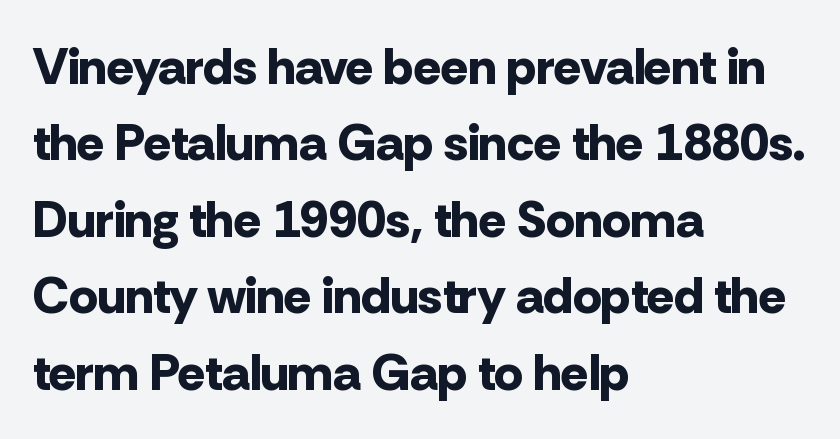
The image shows 51 px bold sans-serif type, upright; set left-aligned, normal line spacing (1.5x), normal letter spacing, not underlined; low stroke contrast and a medium x-height.
